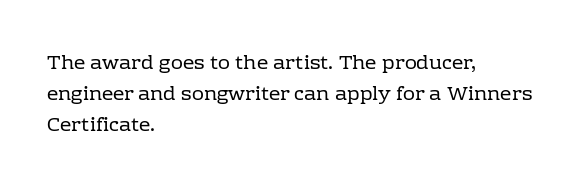
The image shows 20 px text type, upright; set left-aligned, normal line spacing (1.54x), normal letter spacing, not underlined.
